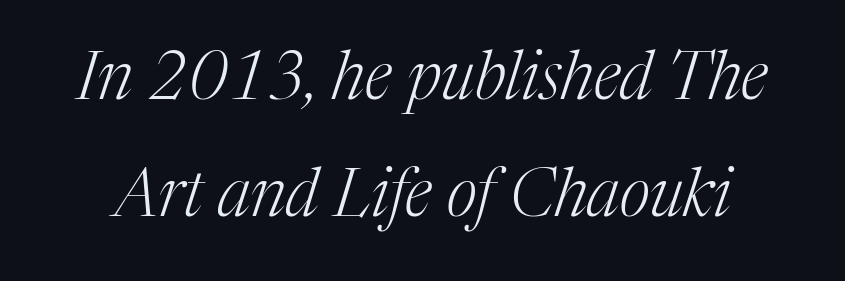
Q: Is the text bold? A: No.
Q: Is the text italic (slanted)? A: Yes, it leans right by about 17 degrees.
Q: Is the typeface a serif or a sans-serif typeface? A: Serif.
Q: Is the text underlined? A: No.
Q: Is the spacing between letters normal or unusually wide? A: Normal.
Q: Width (condensed, normal, or wide)? A: Normal.
Q: Stroke contrast? A: Medium.
Q: x-height? A: Medium.
Q: Monospaced? A: No.
